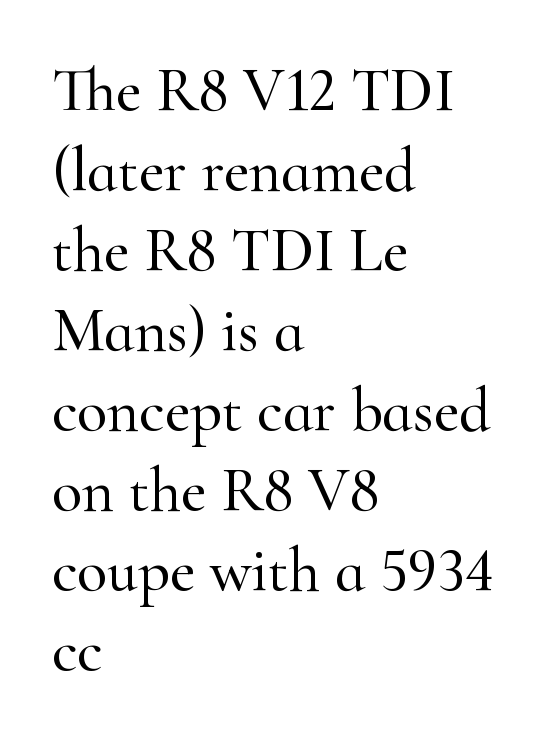
Q: Is the text italic (slanted)? A: No, it is upright.
Q: Is the typeface a serif or a sans-serif typeface? A: Serif.
Q: Is the text underlined? A: No.
Q: How is the paragraph aligned? A: Left-aligned.
Q: Is the spacing between letters normal or unusually wide? A: Normal.
Q: Is the spacing between lines tight, normal or loose? A: Normal.
Q: Width (condensed, normal, or wide)? A: Normal.
Q: Stroke contrast? A: High.
Q: x-height? A: Small.
Q: Monospaced? A: No.
